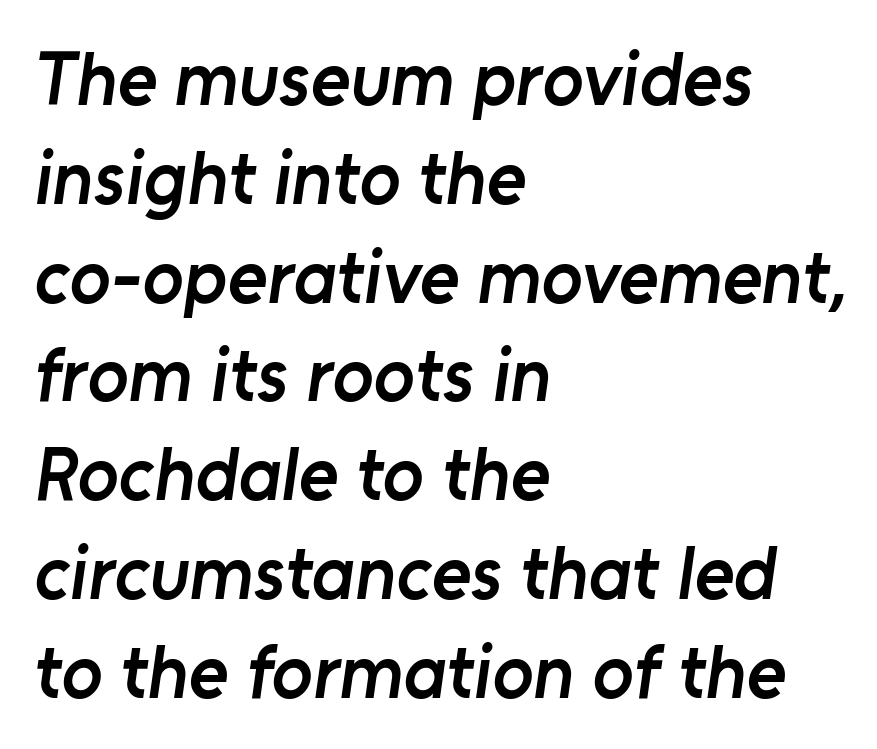
Quick note: underline off. The passage shown is typeset with a sans-serif family. Characters follow at the spacing the type designer built in. The typesetting leans somewhat heavy: a semibold.
